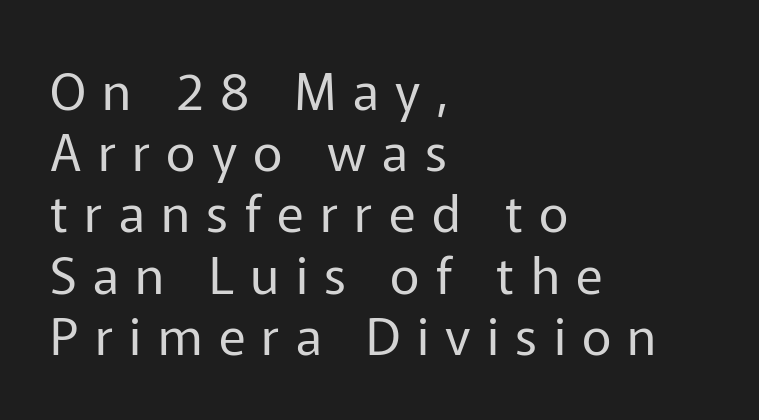
The image shows 51 px regular-weight sans-serif type, upright; set left-aligned, line spacing 1.2x, unusually wide letter spacing (+0.32 em), not underlined; low stroke contrast and a medium x-height.
